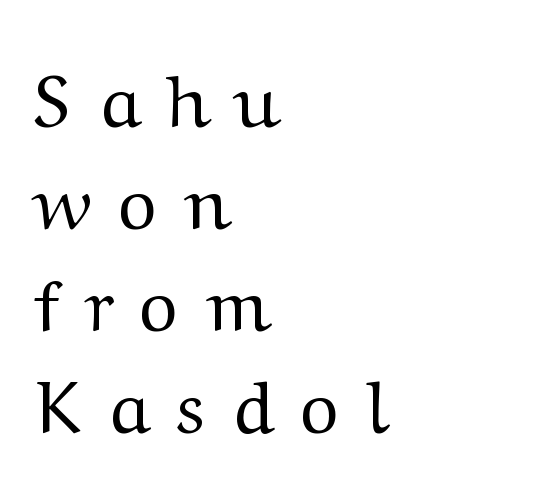
Q: Is the text bold? A: No.
Q: Is the text italic (slanted)? A: No, it is upright.
Q: Is the typeface a serif or a sans-serif typeface? A: Serif.
Q: Is the text underlined? A: No.
Q: How is the paragraph aligned? A: Left-aligned.
Q: Is the spacing between letters normal or unusually wide? A: Unusually wide.
Q: Is the spacing between lines tight, normal or loose? A: Normal.
Q: Width (condensed, normal, or wide)? A: Normal.
Q: Stroke contrast? A: Medium.
Q: x-height? A: Medium.
Q: Monospaced? A: No.
